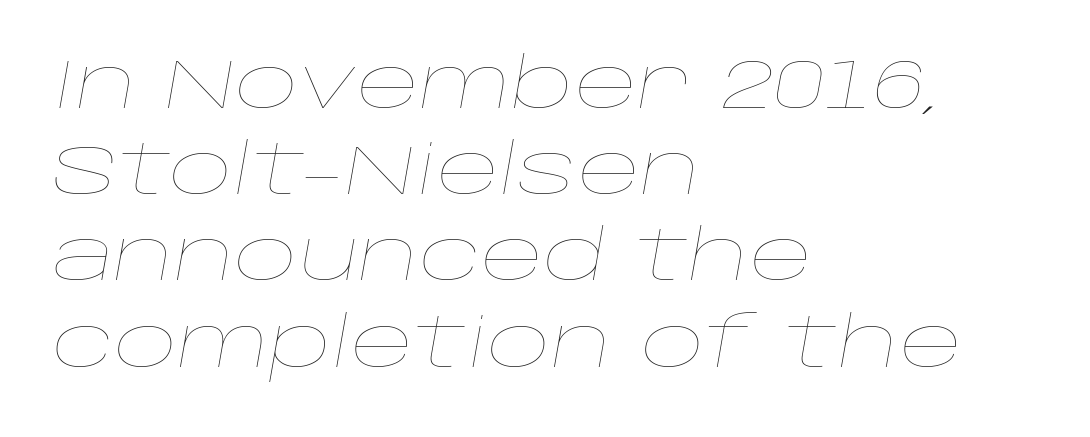
Character widths vary here, with narrow letters taking less room than wide ones. This reads as an unemphasized weight, regular at the heaviest. Characters are canted at an angle relative to the baseline's perpendicular. Summary of vertical rhythm: regular, with standard interline spacing. These lines are set flush left with a ragged right edge.
